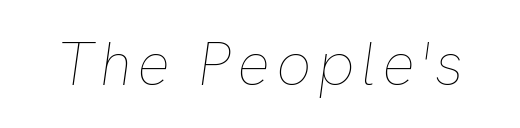
The cut favours lightness, reaching ordinary text weight at its darkest. Compared with ordinary roman type, these characters are visibly tilted. Is this a fixed-width face? No — the glyphs have proportional, varying widths. Decoration check: the copy has no underline.
